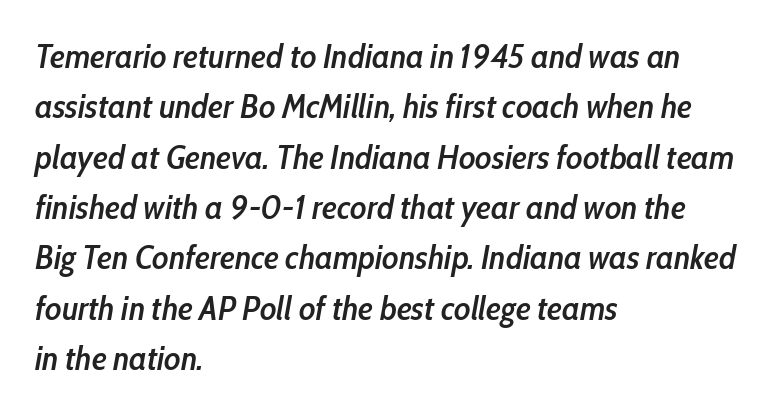
The image shows 34 px semibold, condensed type, italic (leaning right); set left-aligned, normal line spacing (1.48x), normal letter spacing, not underlined; low stroke contrast and a medium x-height.
